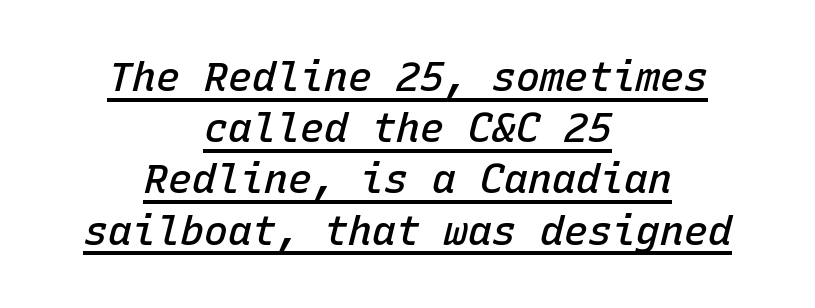
{"italic": "yes", "lean": "right", "slant_degrees": 15, "bold": "semi", "weight": "semibold", "width": "normal", "stroke_contrast": "low", "x_height": "medium", "monospaced": "yes", "underline": "yes", "align": "center", "line_spacing": "normal", "line_spacing_ratio": 1.28, "letter_spacing": "normal", "letter_spacing_em": 0.0, "glyph_px": 40}
